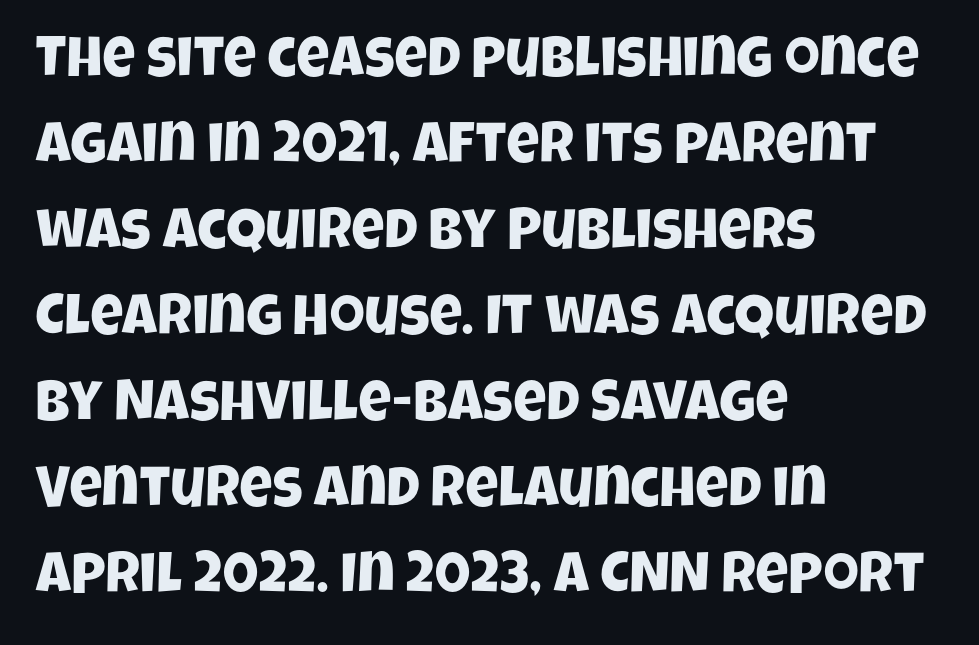
The image shows 57 px condensed sans-serif type; set left-aligned, normal line spacing (1.51x), normal letter spacing, not underlined; low stroke contrast and a large x-height.
